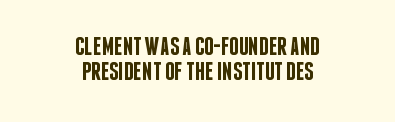
Is the block centered? Yes — each line is placed symmetrically about the middle. Is there much room between lines? No — they nearly touch. Clear beneath every line of the passage. Tracking here is standard; glyphs follow each other at the usual distance. A roman cut, with each character standing at attention.
